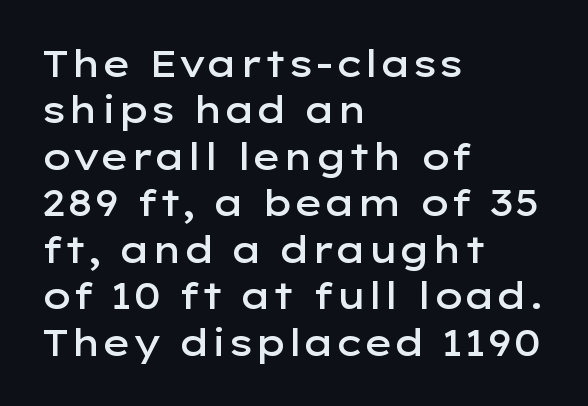
The image shows 36 px semibold, wide sans-serif type, upright; set left-aligned, normal line spacing (1.29x), normal letter spacing, not underlined; low stroke contrast and a medium x-height.
